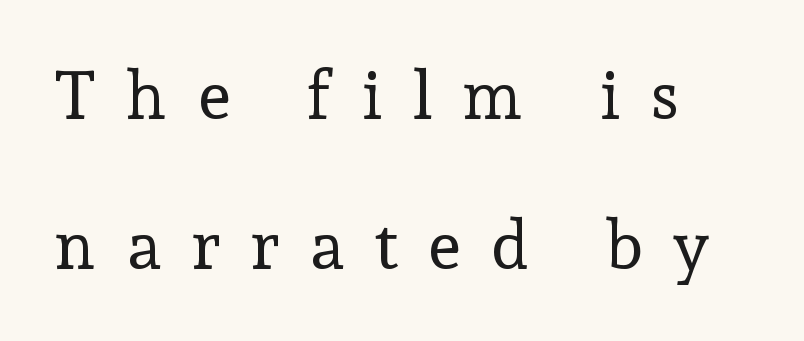
Summary of vertical rhythm: relaxed, with wide interline spacing. Each letter's strokes conclude with small projecting serifs. The rendering uses natural spacing where letterforms have individual widths. Underline: absent. Weight: in the light-to-regular range. The face used here is rendered with a markedly widened letterfit.
